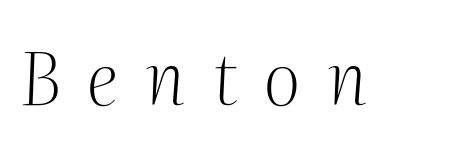
The type is letterspaced generously, with wide tracking. Character widths vary here, with narrow letters taking less room than wide ones. On a weight scale, this lands at 450 or below. Tall strokes in this sample are angled rather than plumb. Underlining? Definitely not there.
